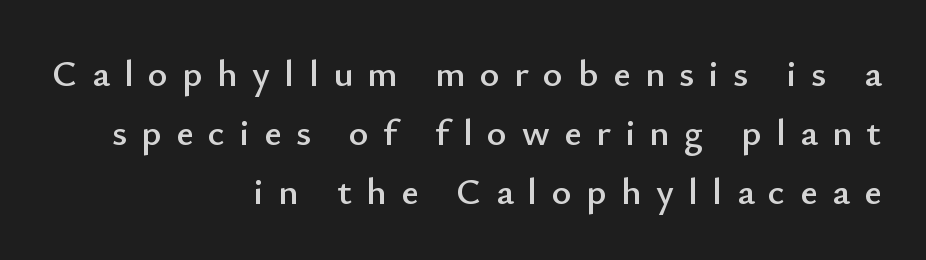
{"serif": "no", "italic": "no", "width": "normal", "stroke_contrast": "low", "x_height": "small", "monospaced": "no", "underline": "no", "align": "right", "line_spacing": "normal", "line_spacing_ratio": 1.55, "letter_spacing": "wide", "letter_spacing_em": 0.38, "glyph_px": 38}
